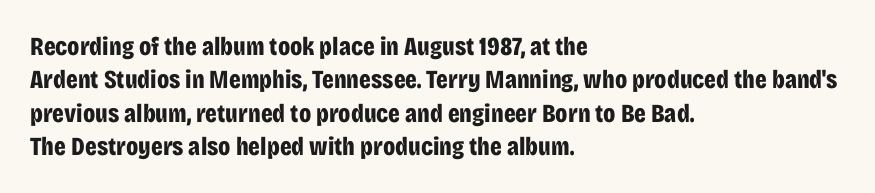
The image shows 26 px bold type, upright; set left-aligned, normal line spacing (1.28x), normal letter spacing, not underlined.
